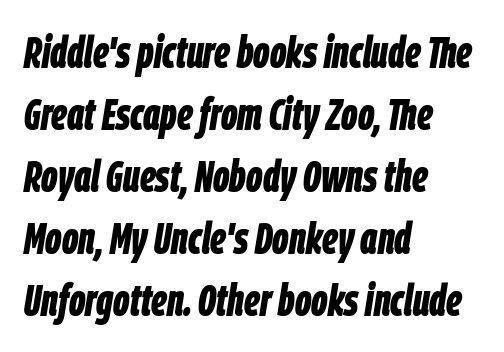
The rendering uses a bold face; every stroke is thick and dark. If you measured baseline to baseline, you'd find a middling distance. The letters sit at their default tracking, neither squeezed nor spread. Layout note: lines flush left.
